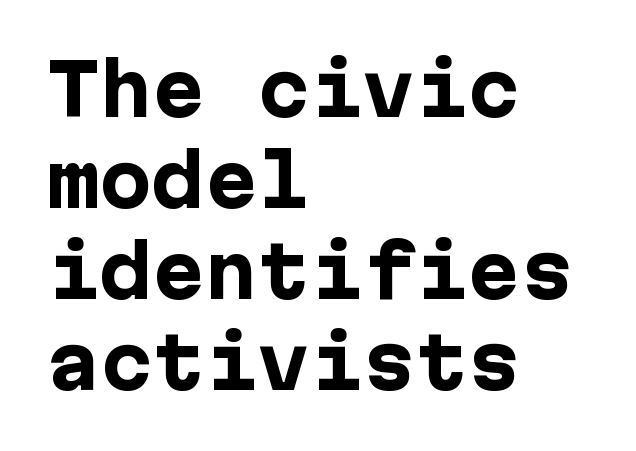
The image shows 70 px heavy sans-serif type, upright; set left-aligned, normal line spacing (1.3x), normal letter spacing, not underlined; low stroke contrast and a medium x-height.
